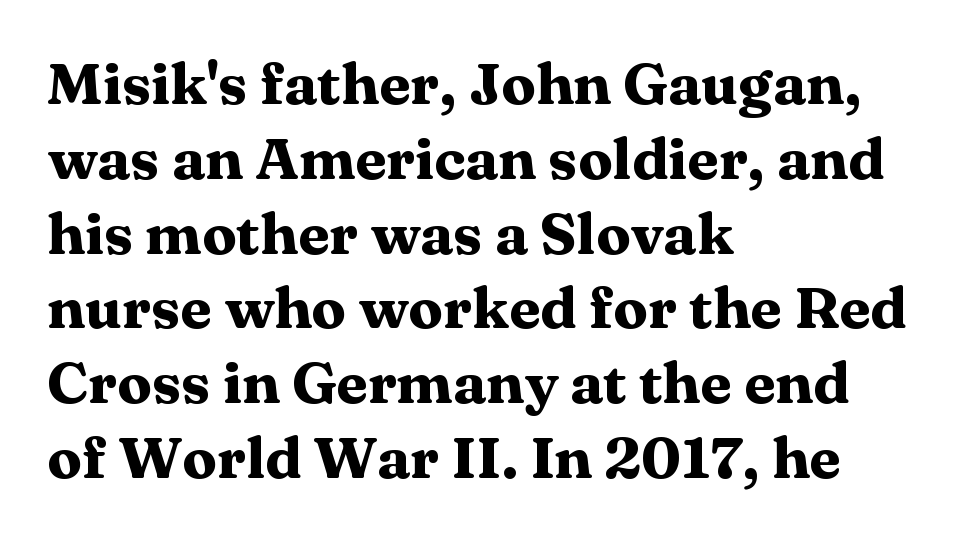
{"serif": "yes", "italic": "no", "bold": "yes", "weight": "heavy", "width": "wide", "stroke_contrast": "medium", "x_height": "medium", "monospaced": "no", "underline": "no", "align": "left", "line_spacing": "normal", "line_spacing_ratio": 1.29, "letter_spacing": "normal", "letter_spacing_em": 0.0, "glyph_px": 58}
